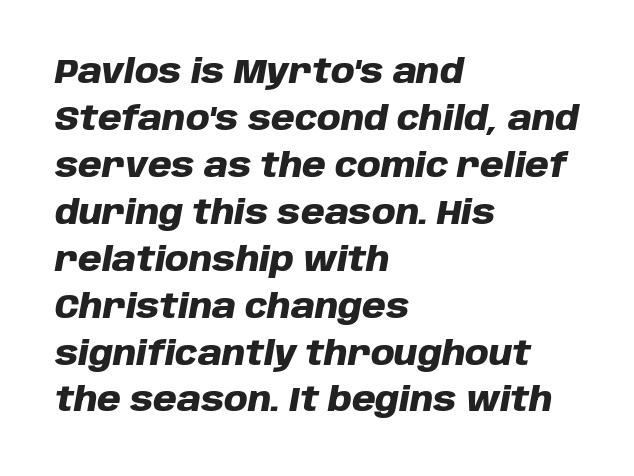
The whole block is typeset with a tilt. Think of a printed novel: that variable character pitch is what you see here. Type without underlining. In CSS terms this would be text-align: left. The rendering uses a bold face; every stroke is thick and dark.
